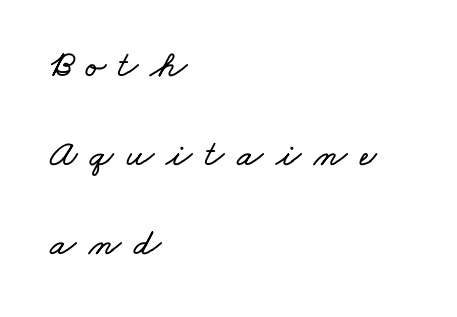
These lines are rendered in a variable-pitch font. This rendering uses left alignment, leaving the right contour irregular. Any mark beneath the type? The region is blank. Widely set lines give the paragraph a tall, airy silhouette. Words appear elongated and porous because spacing is wide.
